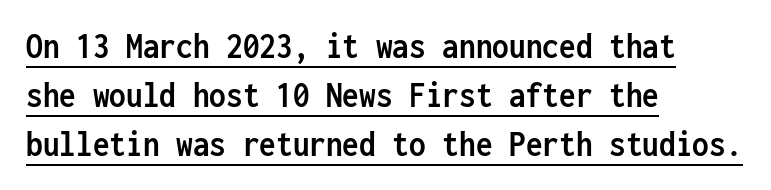
Note the uniform advance width — an 'i' takes as much space as an 'm'. This block has exactly the height ordinary leading produces. A typesetter would label this face a sans. What weight is shown? A full bold with thick strokes. The lines in this sample share a left origin and differ only in where they stop. Emphasis is given by a line drawn under the lettering.
